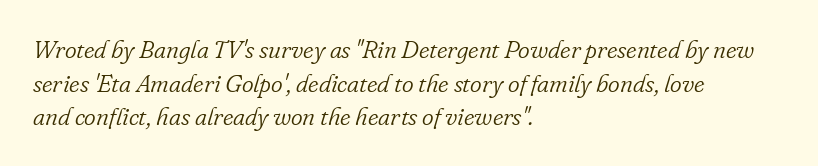
{"italic": "yes", "lean": "right", "slant_degrees": 16, "bold": "no", "underline": "no", "align": "left", "line_spacing": "normal", "line_spacing_ratio": 1.35, "letter_spacing": "normal", "letter_spacing_em": 0.0, "glyph_px": 25}
